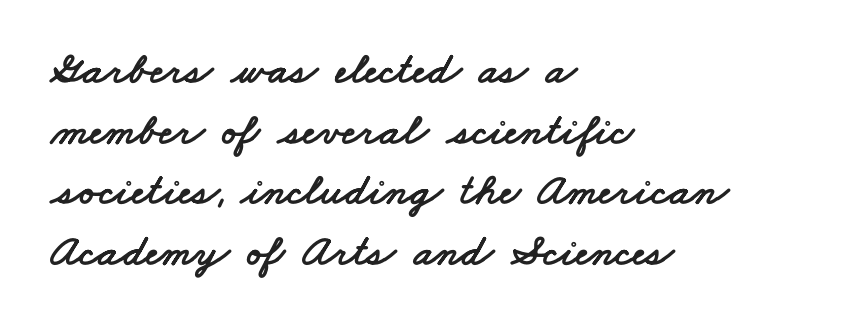
{"serif": "no", "width": "wide", "stroke_contrast": "low", "x_height": "small", "monospaced": "no", "underline": "no", "align": "left", "line_spacing": "normal", "line_spacing_ratio": 1.35, "letter_spacing": "normal", "letter_spacing_em": 0.0, "glyph_px": 45}
